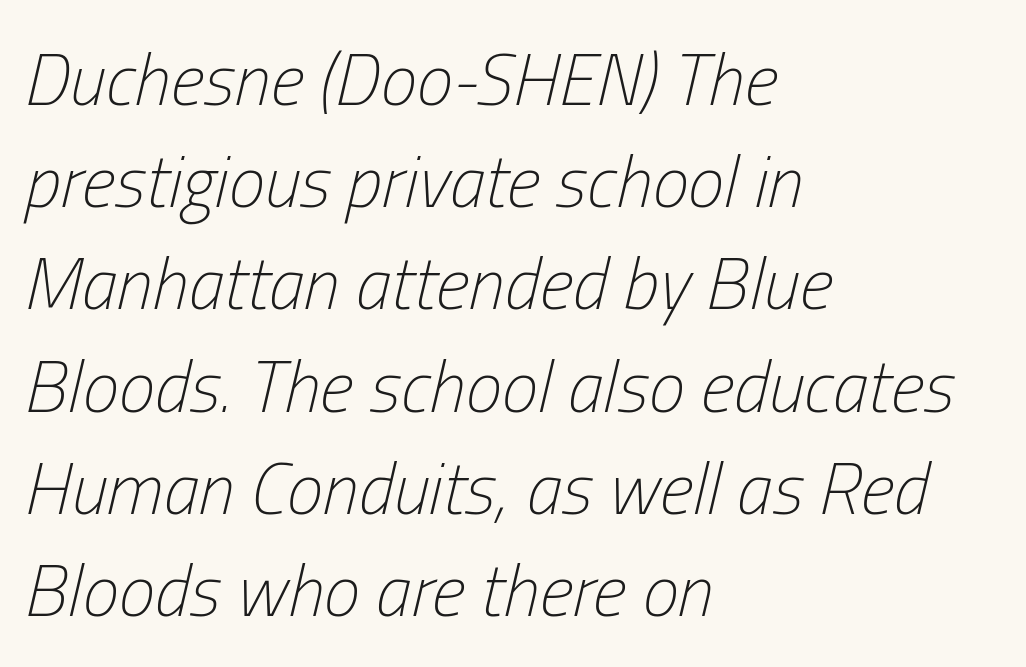
Q: Is the text bold? A: No.
Q: Is the text italic (slanted)? A: Yes, it leans right by about 13 degrees.
Q: Is the text underlined? A: No.
Q: How is the paragraph aligned? A: Left-aligned.
Q: Is the spacing between letters normal or unusually wide? A: Normal.
Q: Is the spacing between lines tight, normal or loose? A: Normal.
Q: Width (condensed, normal, or wide)? A: Condensed.
Q: Stroke contrast? A: Low.
Q: x-height? A: Medium.
Q: Monospaced? A: No.
